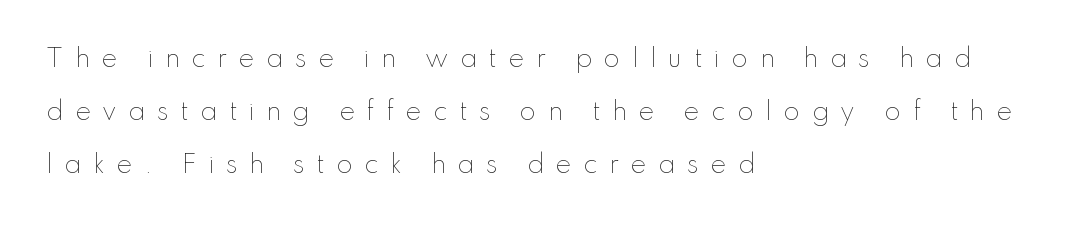
Regarding leading, the lines here are spaced well apart. In CSS terms this would be text-align: left. The zone under the glyphs is completely vacant. Compared with typical body copy, the letter spacing here is much looser. Posture: straight, roman, zero tilt.
